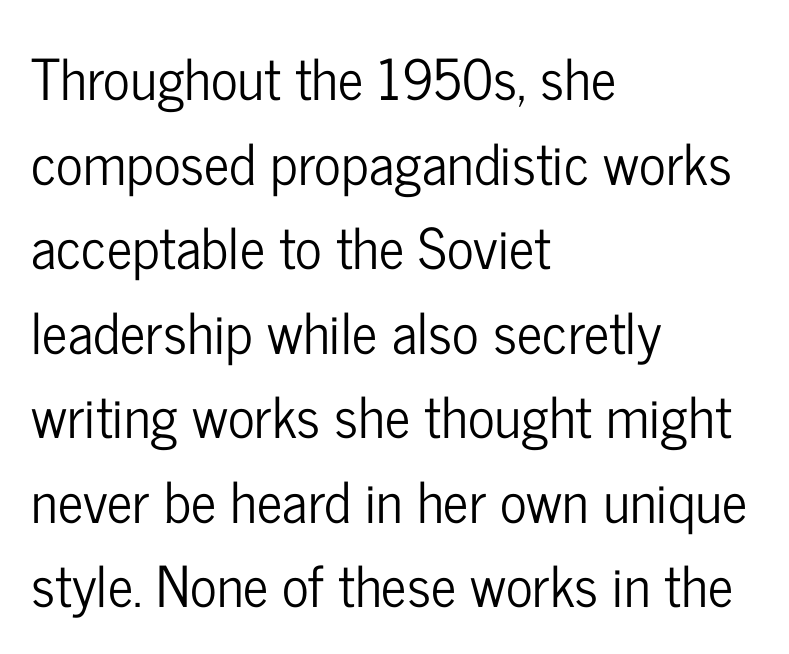
Q: Is the text italic (slanted)? A: No, it is upright.
Q: Is the typeface a serif or a sans-serif typeface? A: Sans-serif.
Q: Is the text underlined? A: No.
Q: How is the paragraph aligned? A: Left-aligned.
Q: Is the spacing between letters normal or unusually wide? A: Normal.
Q: Is the spacing between lines tight, normal or loose? A: Normal.
Q: Width (condensed, normal, or wide)? A: Condensed.
Q: Stroke contrast? A: Low.
Q: x-height? A: Medium.
Q: Monospaced? A: No.
